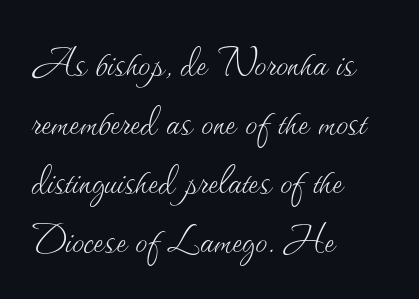
Q: Is the text bold? A: No.
Q: Is the text italic (slanted)? A: Yes.
Q: Is the text underlined? A: No.
Q: How is the paragraph aligned? A: Left-aligned.
Q: Is the spacing between letters normal or unusually wide? A: Normal.
Q: Width (condensed, normal, or wide)? A: Normal.
Q: Stroke contrast? A: Medium.
Q: x-height? A: Small.
Q: Monospaced? A: No.
